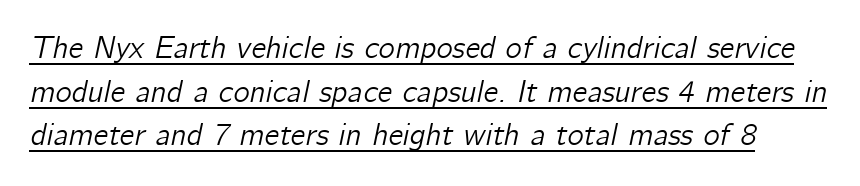
Q: Is the text italic (slanted)? A: Yes, it leans right by about 12 degrees.
Q: Is the text underlined? A: Yes.
Q: Is the spacing between letters normal or unusually wide? A: Normal.
Q: Is the spacing between lines tight, normal or loose? A: Normal.
Q: Width (condensed, normal, or wide)? A: Normal.
Q: Stroke contrast? A: Low.
Q: x-height? A: Medium.
Q: Monospaced? A: No.
